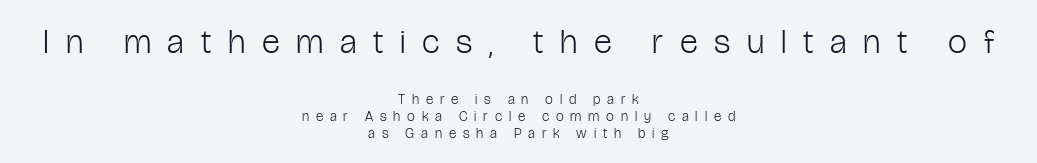
The image shows 34 px light, condensed sans-serif type, upright; set centered, line spacing 1.22x, unusually wide letter spacing (+0.49 em), not underlined; the first (top) block is 2.43x larger; low stroke contrast and a medium x-height.
